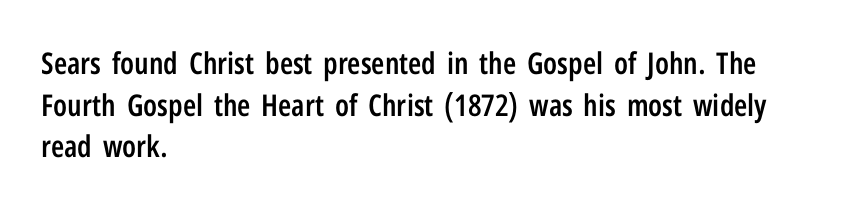
{"serif": "no", "italic": "no", "bold": "semi", "weight": "semibold", "width": "condensed", "stroke_contrast": "low", "x_height": "medium", "monospaced": "no", "underline": "no", "align": "left", "line_spacing": "normal", "line_spacing_ratio": 1.39, "letter_spacing": "normal", "letter_spacing_em": 0.0, "glyph_px": 30}
